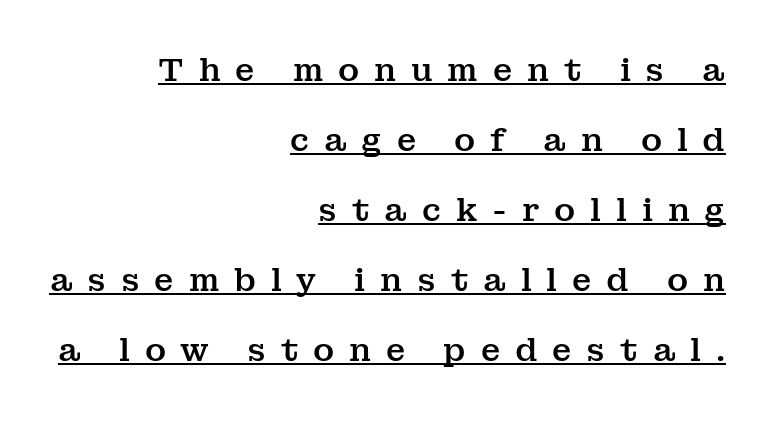
The typography opts for an upright posture over an oblique one. Do the characters align in a grid? No, the font is proportional. Is the block centered? No — it sits flush against the right margin. Airy leading. What stands out about the letter spacing? Its width — letters are far apart.
